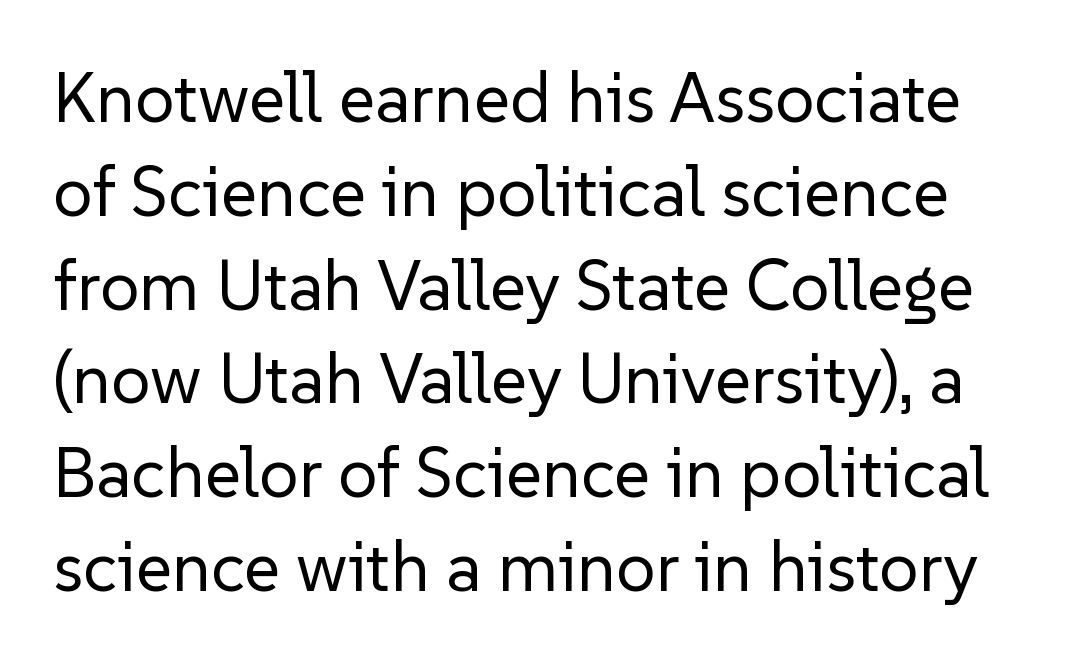
{"serif": "no", "italic": "no", "bold": "no", "weight": "regular", "width": "normal", "stroke_contrast": "low", "x_height": "medium", "monospaced": "no", "underline": "no", "line_spacing": "normal", "line_spacing_ratio": 1.34, "letter_spacing": "normal", "letter_spacing_em": 0.0, "glyph_px": 70}
